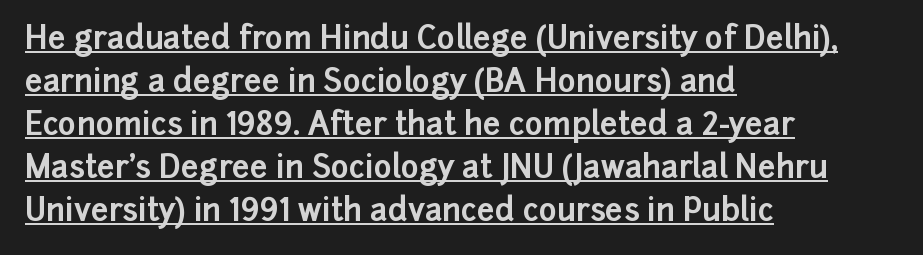
The image shows 31 px bold sans-serif type, upright; set left-aligned, normal line spacing (1.39x), normal letter spacing, underlined; low stroke contrast and a medium x-height.
